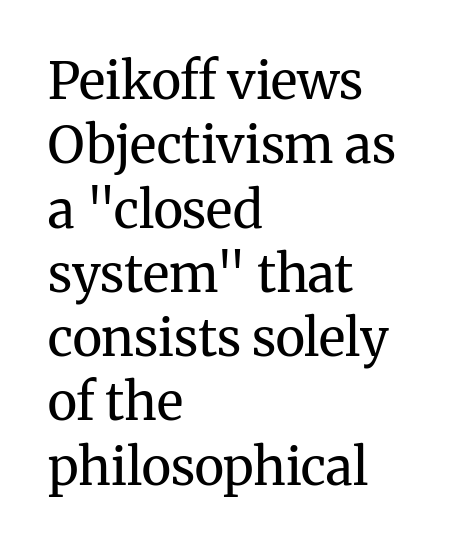
The image shows 51 px regular-weight serif type, upright; set left-aligned, normal line spacing (1.26x), normal letter spacing, not underlined; medium stroke contrast and a medium x-height.
